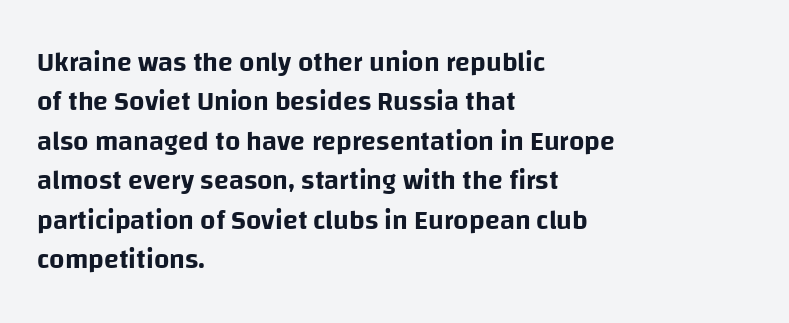
The image shows 27 px text type, upright; set left-aligned, normal line spacing (1.46x), normal letter spacing, not underlined.
